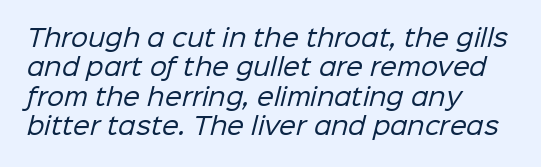
Q: Is the text bold? A: No.
Q: Is the text underlined? A: No.
Q: How is the paragraph aligned? A: Left-aligned.
Q: Is the spacing between letters normal or unusually wide? A: Normal.
